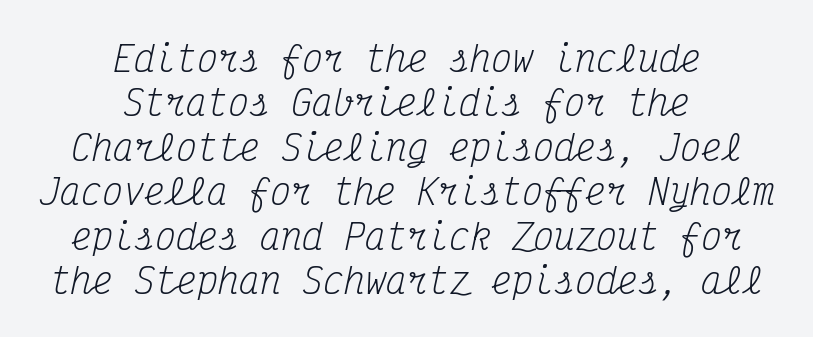
The image shows 35 px regular-weight, condensed serif type, italic (leaning right), monospaced; set centered, normal line spacing (1.27x), normal letter spacing, not underlined; medium stroke contrast and a medium x-height.
